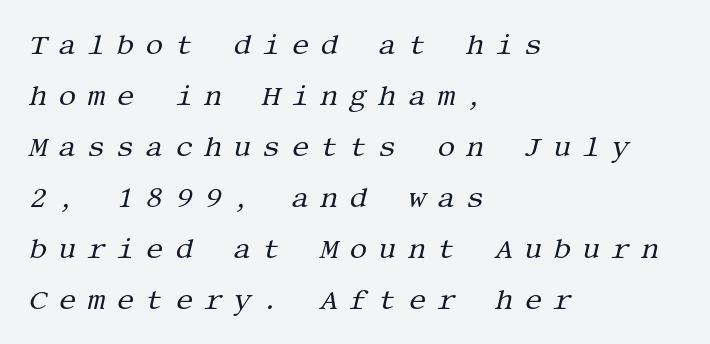
{"serif": "yes", "italic": "yes", "lean": "right", "slant_degrees": 13, "bold": "no", "weight": "regular", "width": "normal", "stroke_contrast": "medium", "x_height": "large", "underline": "no", "align": "left", "line_spacing_ratio": 1.82, "letter_spacing": "wide", "letter_spacing_em": 0.4, "glyph_px": 28}
